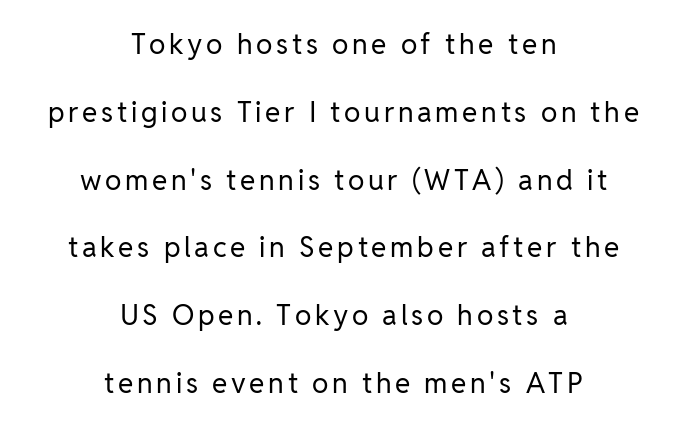
{"serif": "no", "italic": "no", "bold": "no", "weight": "regular", "width": "normal", "stroke_contrast": "low", "x_height": "medium", "monospaced": "no", "underline": "no", "align": "center", "line_spacing": "loose", "line_spacing_ratio": 2.42, "glyph_px": 28}
